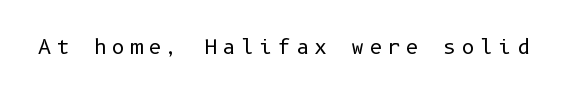
The words here are not underlined. This sample uses expanded letter spacing, leaving extra air between glyphs. The lettering stays uniformly vertical, giving the passage a roman look. The characters are drawn with everyday or finer stroke widths.
